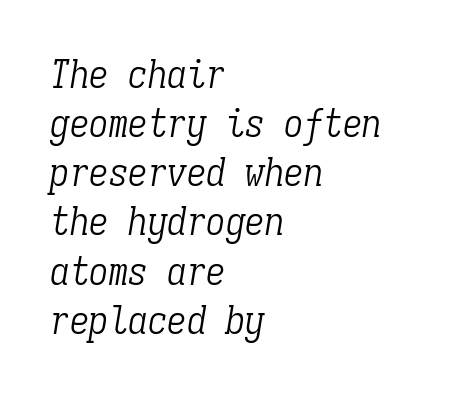
Q: Is the text bold? A: No.
Q: Is the text italic (slanted)? A: Yes, it leans right by about 9 degrees.
Q: Is the typeface a serif or a sans-serif typeface? A: Serif.
Q: Is the text underlined? A: No.
Q: How is the paragraph aligned? A: Left-aligned.
Q: Is the spacing between letters normal or unusually wide? A: Normal.
Q: Is the spacing between lines tight, normal or loose? A: Normal.
Q: Width (condensed, normal, or wide)? A: Condensed.
Q: Stroke contrast? A: Low.
Q: x-height? A: Medium.
Q: Monospaced? A: Yes.
